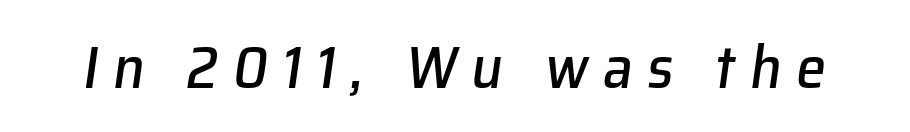
{"italic": "yes", "lean": "right", "slant_degrees": 8, "width": "normal", "stroke_contrast": "low", "x_height": "medium", "monospaced": "no", "underline": "no", "letter_spacing": "wide", "letter_spacing_em": 0.24, "glyph_px": 60}
